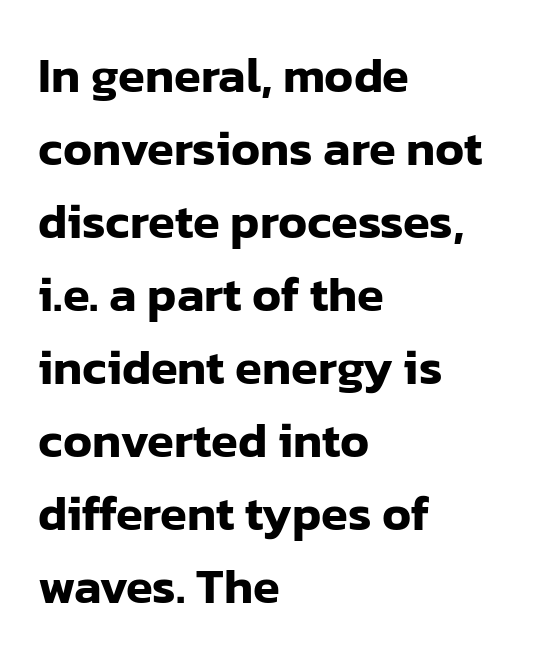
Q: Is the text italic (slanted)? A: No, it is upright.
Q: Is the typeface a serif or a sans-serif typeface? A: Sans-serif.
Q: Is the text underlined? A: No.
Q: How is the paragraph aligned? A: Left-aligned.
Q: Is the spacing between letters normal or unusually wide? A: Normal.
Q: Is the spacing between lines tight, normal or loose? A: Normal.
Q: Width (condensed, normal, or wide)? A: Normal.
Q: Stroke contrast? A: Low.
Q: x-height? A: Medium.
Q: Monospaced? A: No.
